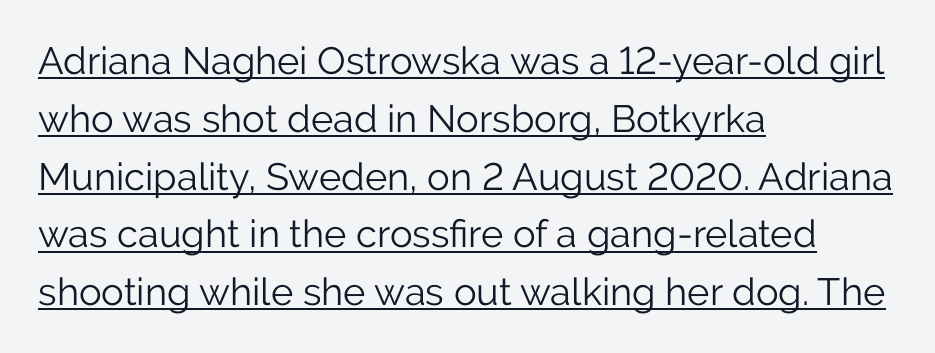
Q: Is the text bold? A: No.
Q: Is the text italic (slanted)? A: No, it is upright.
Q: Is the typeface a serif or a sans-serif typeface? A: Sans-serif.
Q: Is the text underlined? A: Yes.
Q: How is the paragraph aligned? A: Left-aligned.
Q: Is the spacing between letters normal or unusually wide? A: Normal.
Q: Is the spacing between lines tight, normal or loose? A: Normal.
Q: Width (condensed, normal, or wide)? A: Normal.
Q: Stroke contrast? A: Low.
Q: x-height? A: Medium.
Q: Monospaced? A: No.
